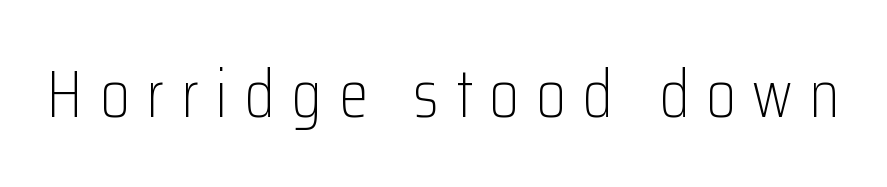
{"serif": "no", "italic": "no", "bold": "no", "weight": "light", "width": "condensed", "stroke_contrast": "low", "x_height": "medium", "monospaced": "no", "underline": "no", "letter_spacing": "wide", "letter_spacing_em": 0.25, "glyph_px": 67}
